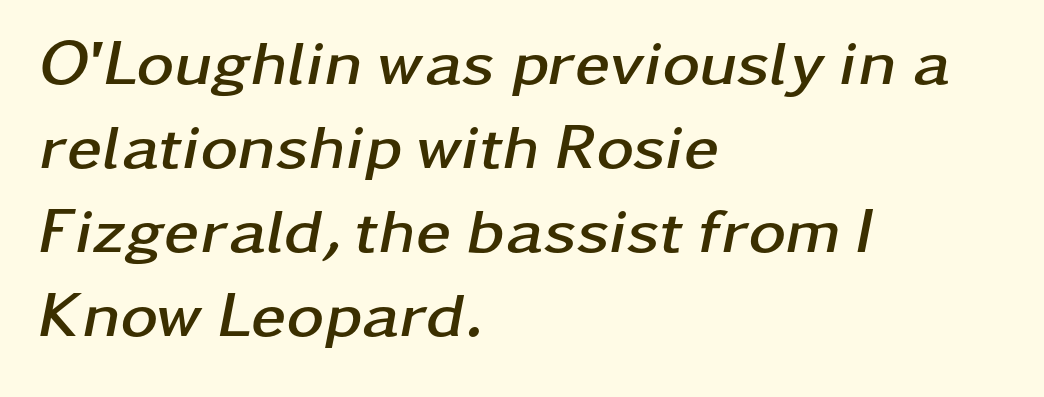
Line starts are locked; line ends wander. Plain, unruled lines of type. Does extra space separate the letters? No, they use regular spacing. Note the varied advance widths — an 'i' is clearly narrower than an 'm'. Evenly set lines give the paragraph a standard silhouette.
